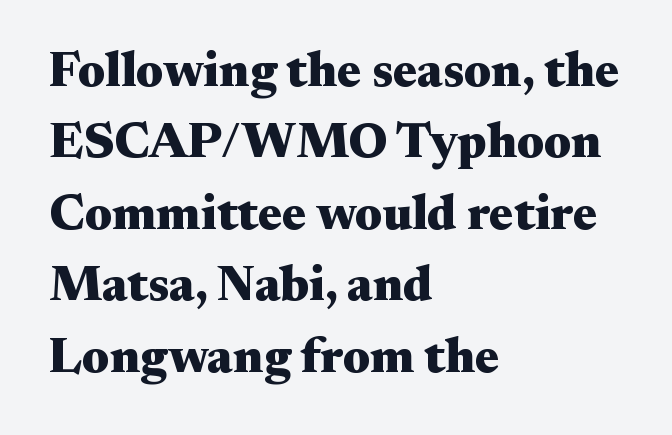
Students, this is bold: see how much ink each stroke carries. Each word holds together tightly as a unit, with standard inter-letter gaps. The designer left line spacing at the default. Decoration check: the copy has no underline. Every row of glyphs begins at an identical x-position on the left. This sample has the flowing, uneven cadence of proportional lettering.
